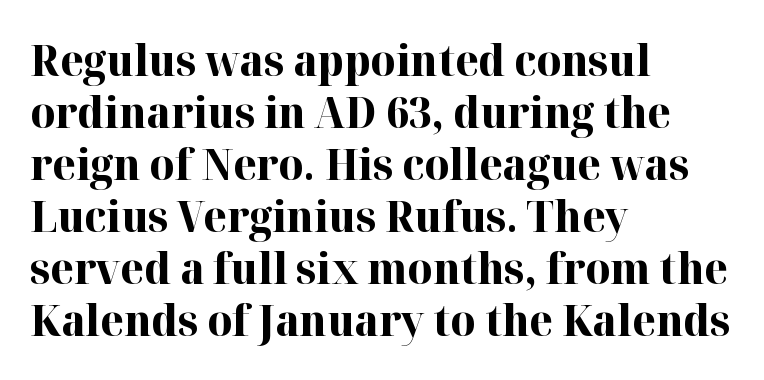
{"serif": "yes", "italic": "no", "bold": "yes", "weight": "bold", "width": "normal", "stroke_contrast": "high", "x_height": "medium", "monospaced": "no", "underline": "no", "align": "left", "line_spacing_ratio": 1.21, "letter_spacing": "normal", "letter_spacing_em": 0.0, "glyph_px": 43}
